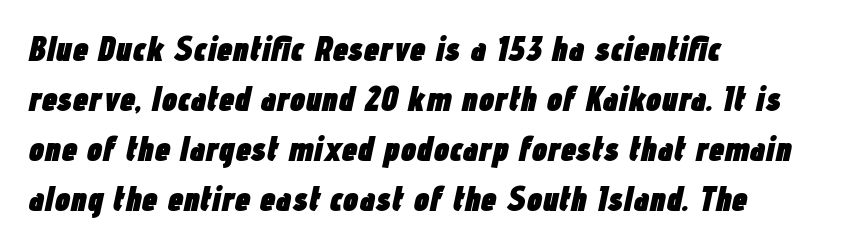
{"italic": "yes", "lean": "right", "slant_degrees": 12, "bold": "yes", "weight": "heavy", "width": "condensed", "stroke_contrast": "low", "x_height": "medium", "monospaced": "no", "underline": "no", "align": "left", "line_spacing": "normal", "line_spacing_ratio": 1.43, "letter_spacing": "normal", "letter_spacing_em": 0.0, "glyph_px": 35}
